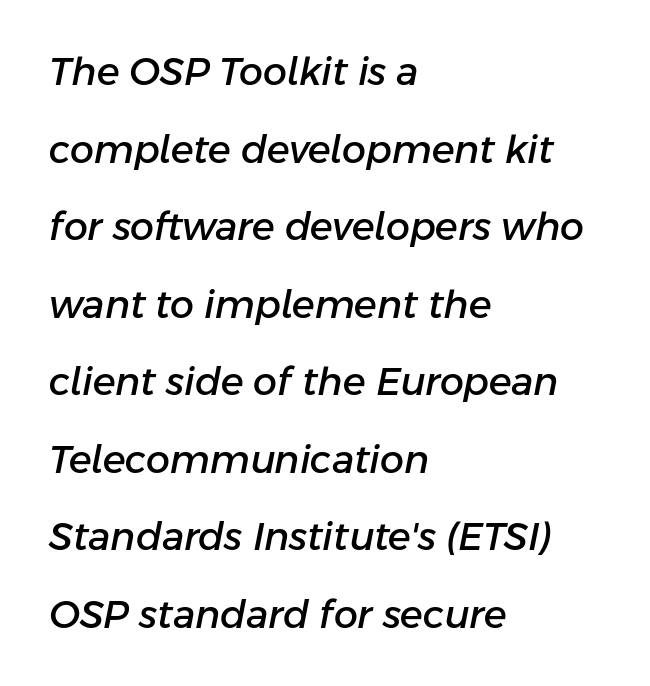
The image shows 38 px text type, italic (leaning right); set left-aligned, loose line spacing (2.04x), normal letter spacing, not underlined; low stroke contrast and a medium x-height.
